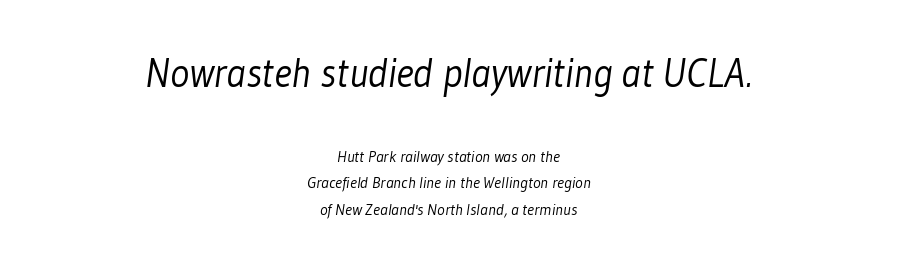
The image shows 40 px light, condensed sans-serif type; set centered, normal line spacing (1.65x), normal letter spacing, not underlined; the first (top) block is 2.5x larger; low stroke contrast and a medium x-height.
